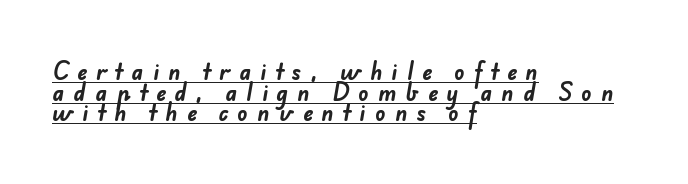
Q: Is the text bold? A: Yes.
Q: Is the text underlined? A: Yes.
Q: How is the paragraph aligned? A: Left-aligned.
Q: Is the spacing between letters normal or unusually wide? A: Unusually wide.
Q: Is the spacing between lines tight, normal or loose? A: Tight.
